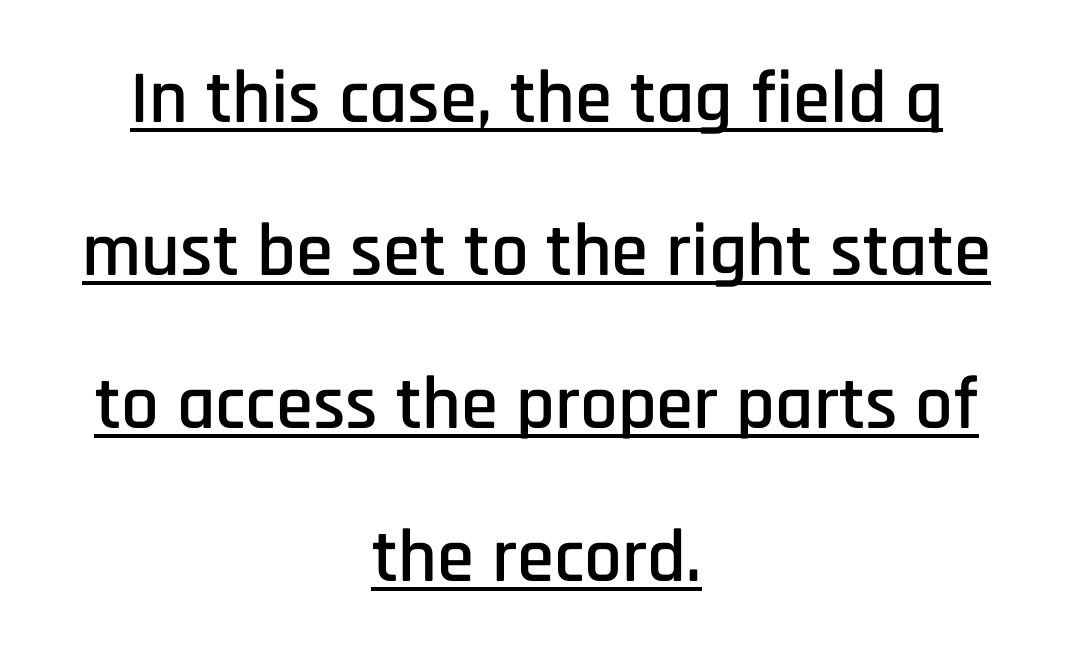
{"serif": "no", "italic": "no", "width": "condensed", "stroke_contrast": "low", "x_height": "large", "monospaced": "no", "underline": "yes", "align": "center", "line_spacing": "loose", "line_spacing_ratio": 2.04, "letter_spacing": "normal", "letter_spacing_em": 0.0, "glyph_px": 75}
